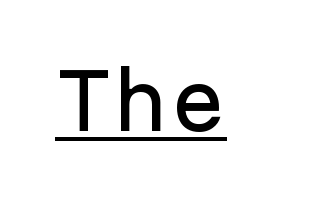
Q: Is the text italic (slanted)? A: No, it is upright.
Q: Is the typeface a serif or a sans-serif typeface? A: Sans-serif.
Q: Is the text underlined? A: Yes.
Q: Is the spacing between letters normal or unusually wide? A: Normal.
Q: Width (condensed, normal, or wide)? A: Normal.
Q: Stroke contrast? A: Low.
Q: x-height? A: Medium.
Q: Monospaced? A: Yes.
